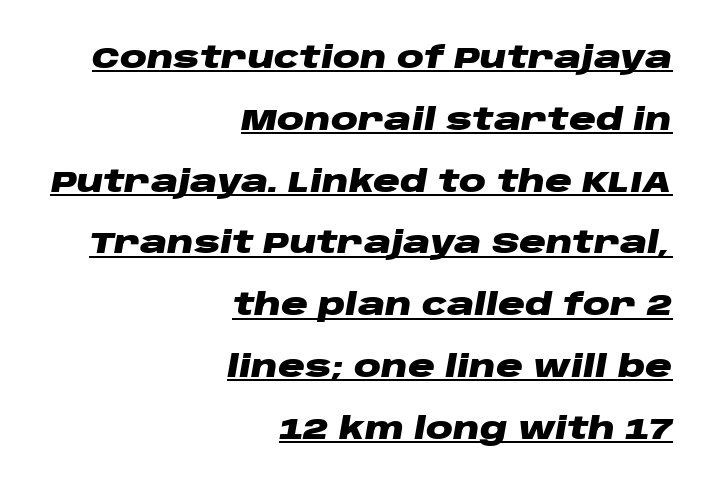
The image shows 30 px heavy, wide type, italic (leaning right); set right-aligned, loose line spacing (2.06x), normal letter spacing, underlined; low stroke contrast and a large x-height.
